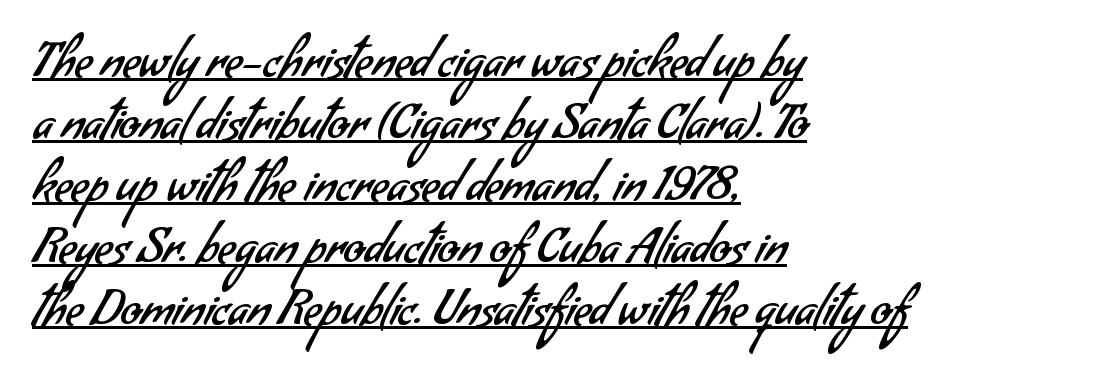
Every row of glyphs begins at an identical x-position on the left. A typesetter would call this zero additional tracking. Whoever set this chose a conventional vertical rhythm. The face used here is proportionally spaced, like ordinary book or web type. Decoration check: the copy is underlined.
